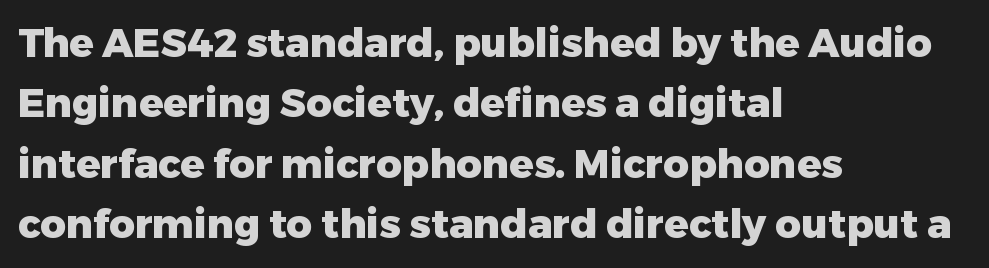
The text block is weighted toward the left margin, trailing off unevenly rightward. Italic? Not at all — the glyphs are vertical. Honestly, the letter spacing is just normal — you wouldn't notice it. Baseline-to-baseline distance is the conventional proportion of letter height. The characters look thick and weighty, a clear bold. Descenders hang freely into open space.
